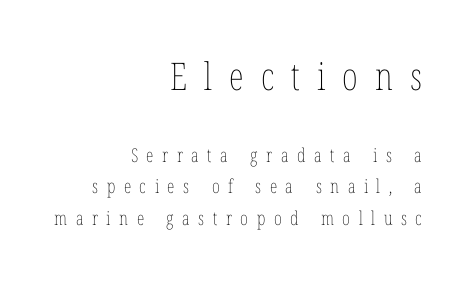
Q: Is the text bold? A: No.
Q: Is the text italic (slanted)? A: No, it is upright.
Q: Is the text underlined? A: No.
Q: How is the paragraph aligned? A: Right-aligned.
Q: Is the spacing between letters normal or unusually wide? A: Unusually wide.
Q: Is the spacing between lines tight, normal or loose? A: Normal.
Q: Which block of text is set in a larger size, the first (top) or the second (bottom)? A: The first (top) one.
Q: Width (condensed, normal, or wide)? A: Condensed.
Q: Stroke contrast? A: Low.
Q: x-height? A: Medium.
Q: Monospaced? A: No.
